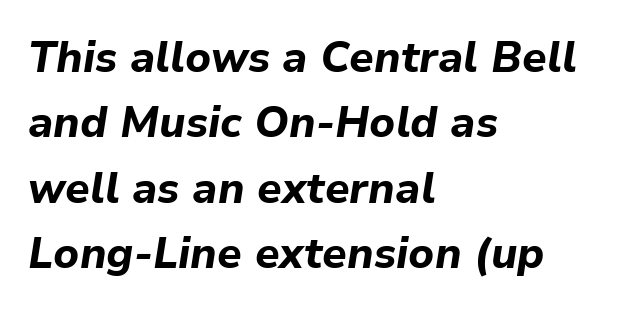
The image shows 43 px bold type, italic (leaning right); set left-aligned, normal line spacing (1.52x), normal letter spacing, not underlined; low stroke contrast and a medium x-height.
